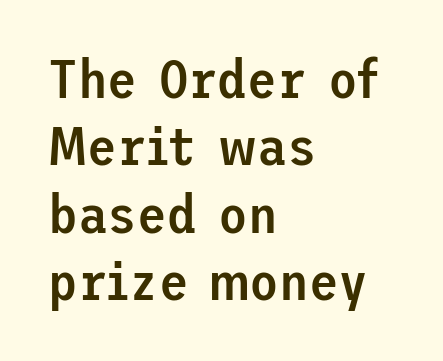
{"serif": "no", "italic": "no", "bold": "semi", "weight": "semibold", "width": "normal", "stroke_contrast": "low", "x_height": "medium", "underline": "no", "align": "left", "line_spacing": "normal", "line_spacing_ratio": 1.25, "letter_spacing": "normal", "letter_spacing_em": 0.0, "glyph_px": 54}
